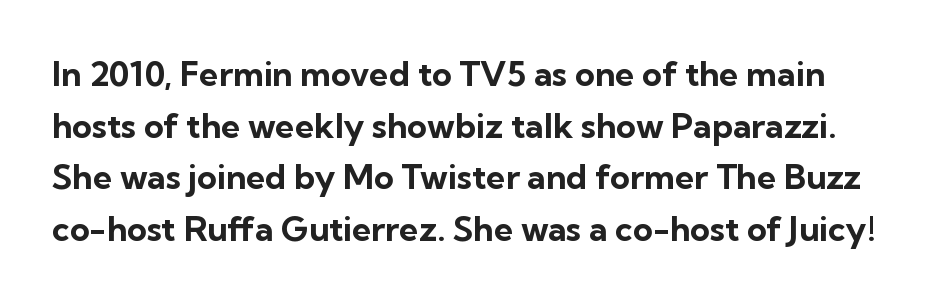
Q: Is the text bold? A: Yes.
Q: Is the text italic (slanted)? A: No, it is upright.
Q: Is the typeface a serif or a sans-serif typeface? A: Sans-serif.
Q: Is the text underlined? A: No.
Q: Is the spacing between letters normal or unusually wide? A: Normal.
Q: Is the spacing between lines tight, normal or loose? A: Normal.
Q: Width (condensed, normal, or wide)? A: Normal.
Q: Stroke contrast? A: Low.
Q: x-height? A: Medium.
Q: Monospaced? A: No.
